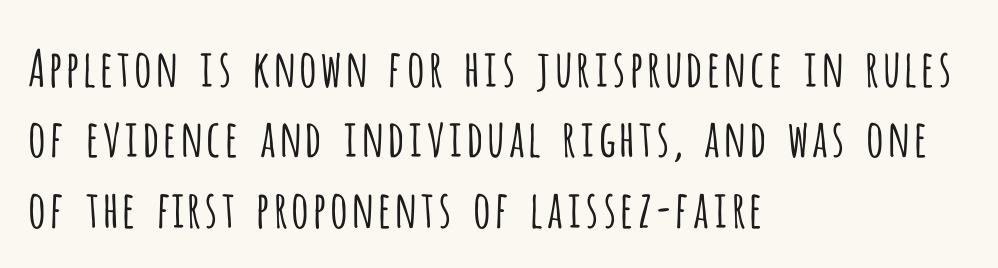
{"serif": "no", "italic": "no", "bold": "no", "weight": "light", "width": "condensed", "stroke_contrast": "low", "x_height": "large", "monospaced": "no", "underline": "no", "align": "left", "line_spacing": "normal", "line_spacing_ratio": 1.38, "letter_spacing": "normal", "letter_spacing_em": 0.0, "glyph_px": 51}
